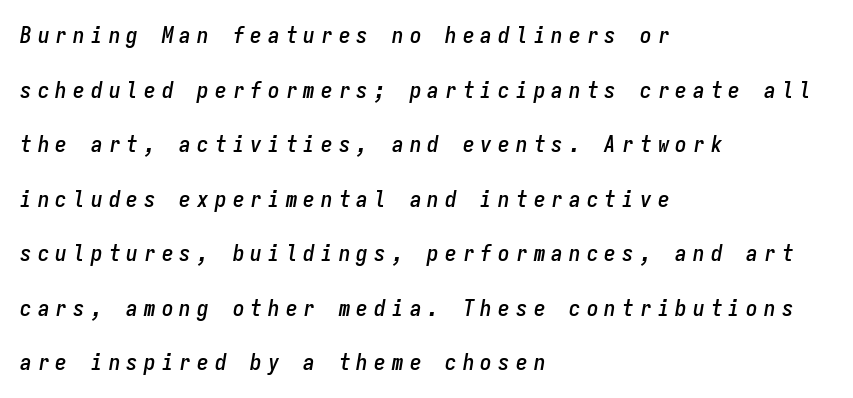
{"italic": "yes", "lean": "right", "slant_degrees": 9, "underline": "no", "align": "left", "line_spacing": "loose", "line_spacing_ratio": 2.37, "letter_spacing": "wide", "letter_spacing_em": 0.27, "glyph_px": 23}
